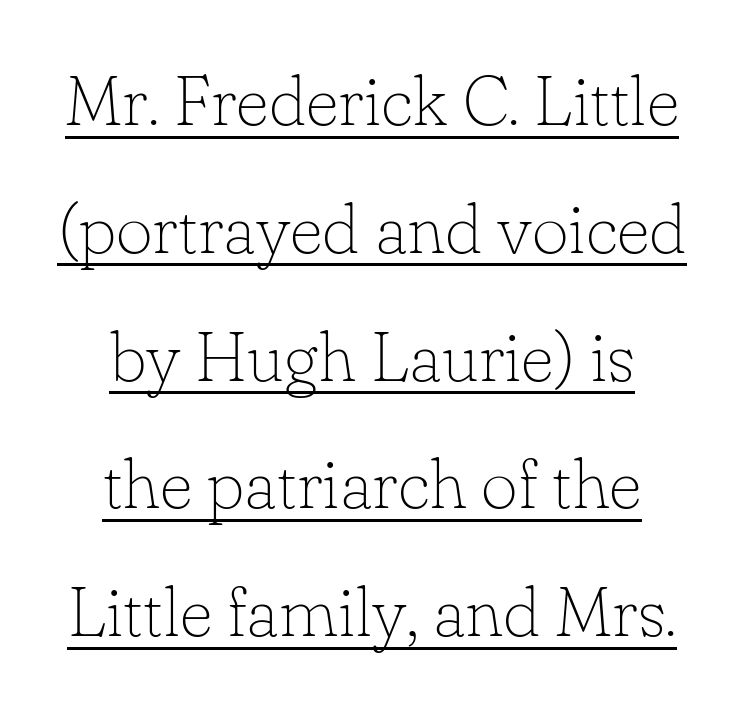
Note the varied advance widths — an 'i' is clearly narrower than an 'm'. A typesetter would call this zero additional tracking. Every word sits above its own underline. I'd call this a serif setting — the letters wear small feet. The lettering holds an erect, upright posture throughout. The strokes carry an ordinary text weight at most.
